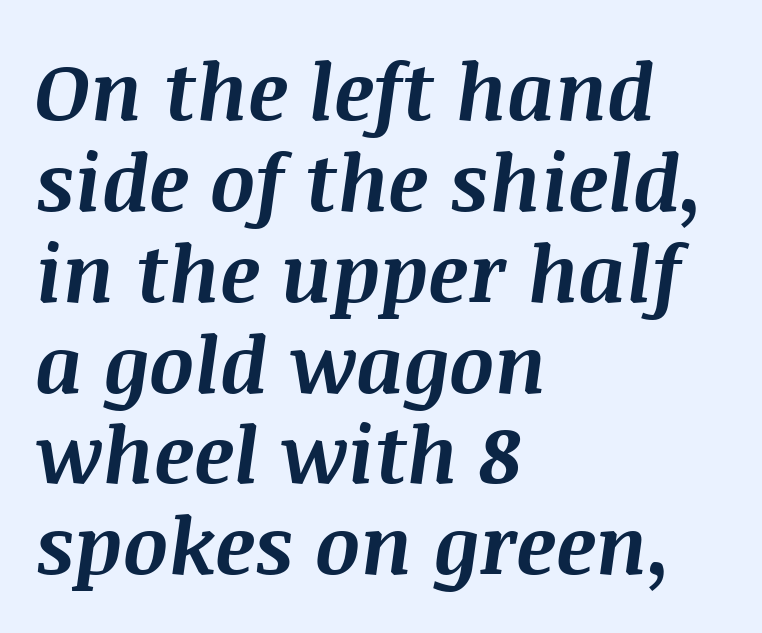
{"italic": "yes", "lean": "right", "slant_degrees": 8, "bold": "yes", "weight": "bold", "width": "normal", "stroke_contrast": "medium", "x_height": "large", "monospaced": "no", "underline": "no", "align": "left", "line_spacing": "tight", "line_spacing_ratio": 1.15, "letter_spacing": "normal", "letter_spacing_em": 0.0, "glyph_px": 79}
